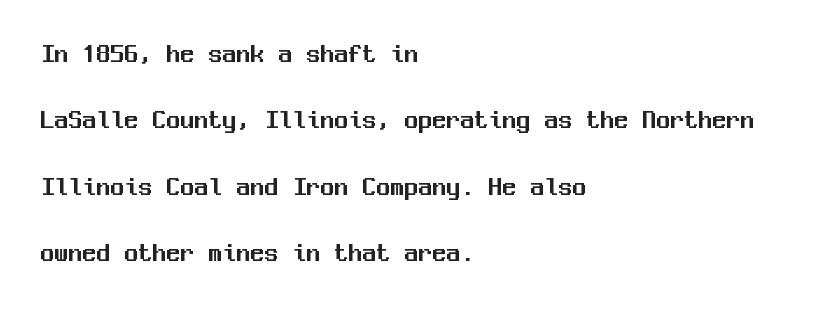
{"serif": "no", "italic": "no", "width": "normal", "stroke_contrast": "medium", "x_height": "medium", "monospaced": "yes", "underline": "no", "align": "left", "line_spacing": "loose", "line_spacing_ratio": 2.37, "letter_spacing": "normal", "letter_spacing_em": 0.0, "glyph_px": 28}
